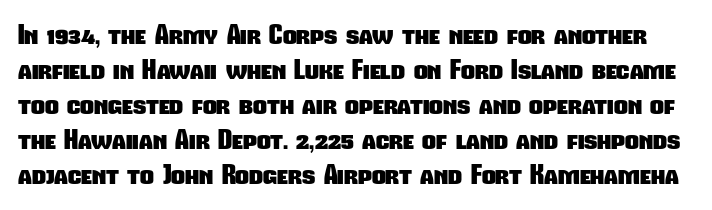
{"bold": "yes", "underline": "no", "line_spacing": "normal", "line_spacing_ratio": 1.3, "letter_spacing": "normal", "letter_spacing_em": 0.0, "glyph_px": 27}
